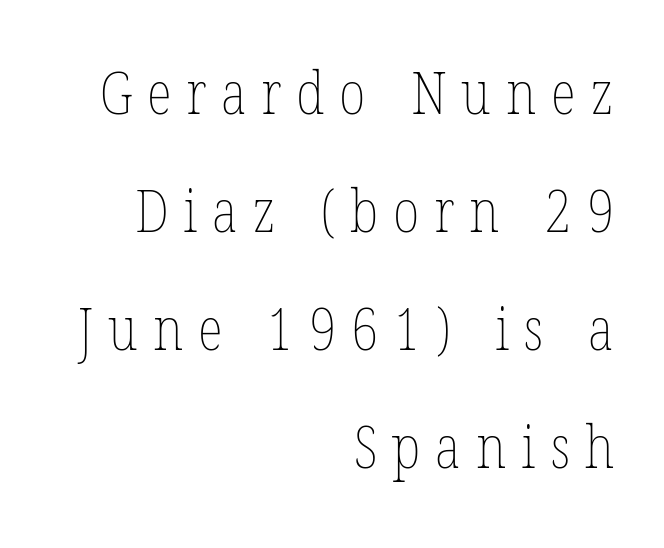
The image shows 59 px thin, condensed type, upright; set right-aligned, loose line spacing (2.0x), unusually wide letter spacing (+0.25 em), not underlined; low stroke contrast and a medium x-height.
